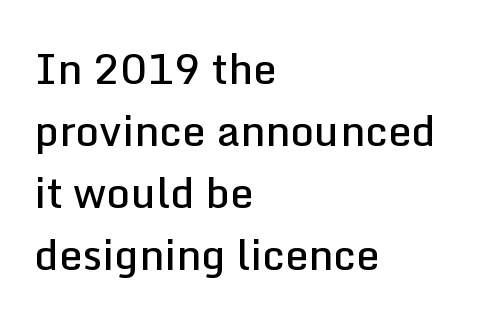
Q: Is the text bold? A: Semi-bold.
Q: Is the text italic (slanted)? A: No, it is upright.
Q: Is the typeface a serif or a sans-serif typeface? A: Sans-serif.
Q: Is the text underlined? A: No.
Q: How is the paragraph aligned? A: Left-aligned.
Q: Is the spacing between letters normal or unusually wide? A: Normal.
Q: Is the spacing between lines tight, normal or loose? A: Normal.
Q: Width (condensed, normal, or wide)? A: Normal.
Q: Stroke contrast? A: Low.
Q: x-height? A: Medium.
Q: Monospaced? A: No.
